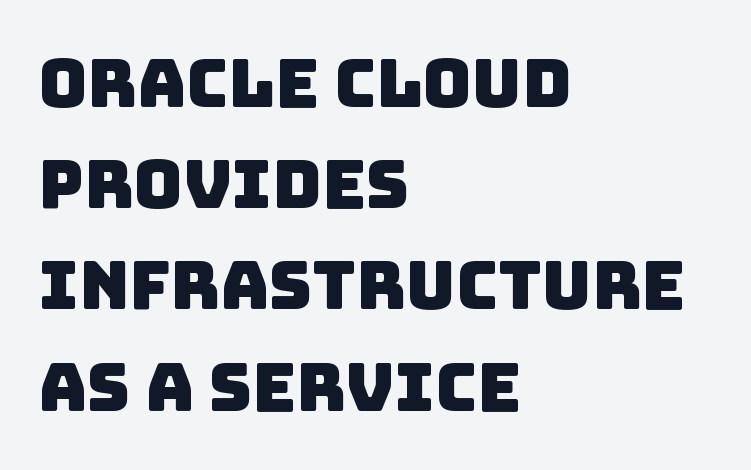
Q: Is the typeface a serif or a sans-serif typeface? A: Sans-serif.
Q: Is the text underlined? A: No.
Q: How is the paragraph aligned? A: Left-aligned.
Q: Is the spacing between letters normal or unusually wide? A: Normal.
Q: Is the spacing between lines tight, normal or loose? A: Normal.
Q: Width (condensed, normal, or wide)? A: Normal.
Q: Stroke contrast? A: Low.
Q: x-height? A: Large.
Q: Monospaced? A: No.
